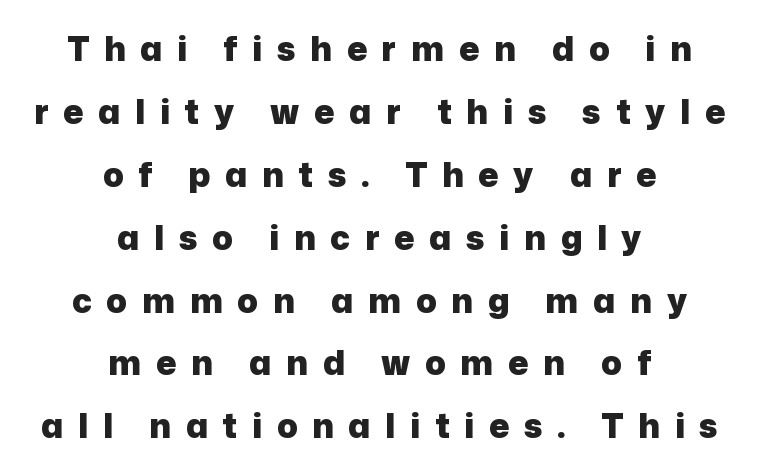
Unlike a traditional serif, this face leaves its strokes unadorned. This sample is center-justified, so both line endings float freely. In terms of letterspacing, this is a distinctly airy, spread setting. How heavy is the stroke? Heavy — this is a bold. Looks like regular typesetting: each glyph gets only the width it needs. Beneath every word, the page is bare.
